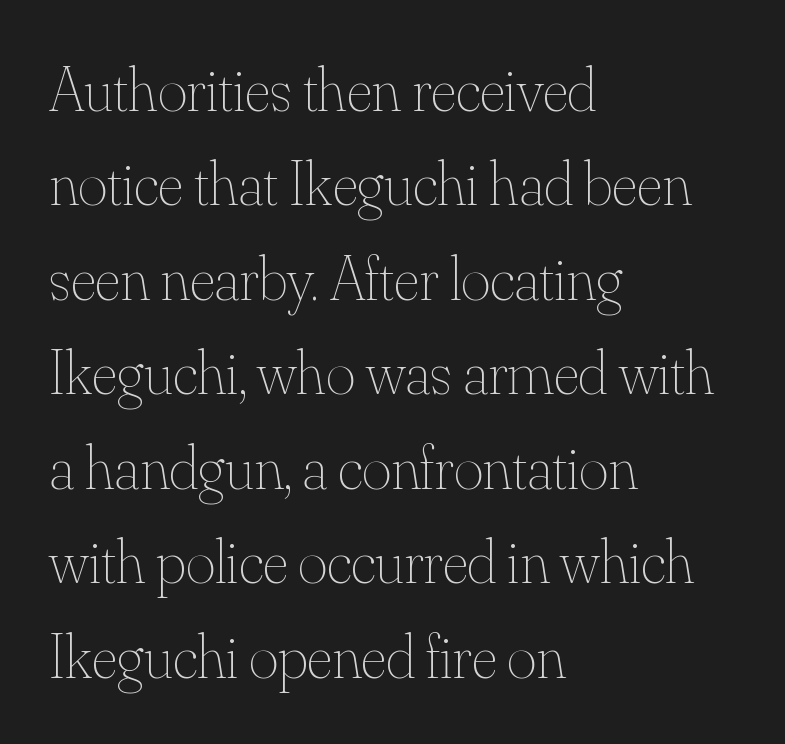
The image shows 63 px thin type, upright; set left-aligned, normal line spacing (1.5x), normal letter spacing, not underlined; medium stroke contrast and a small x-height.
